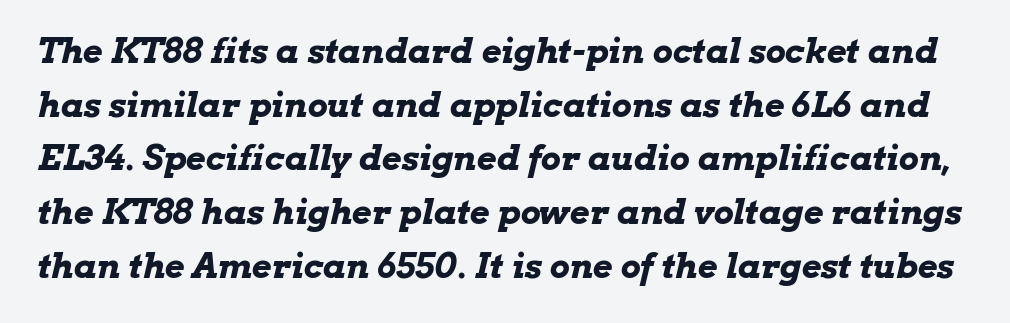
The image shows 34 px bold, wide type, italic (leaning right); set normal line spacing (1.58x), normal letter spacing, not underlined; low stroke contrast and a medium x-height.
